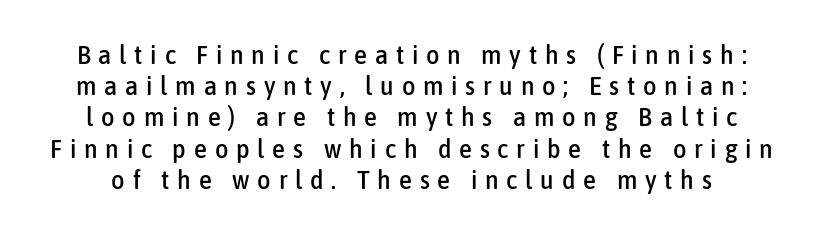
The image shows 26 px text type, upright; set line spacing 1.2x, unusually wide letter spacing (+0.3 em), not underlined.
